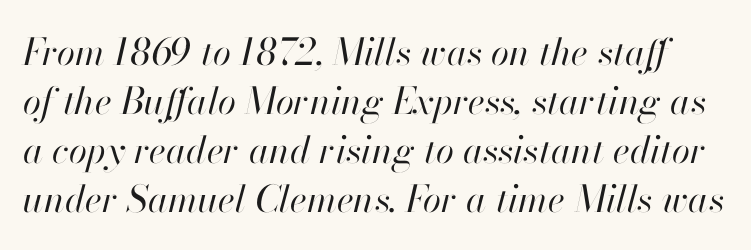
The image shows 37 px regular-weight type, italic (leaning right); set normal line spacing (1.32x), normal letter spacing, not underlined; high stroke contrast and a small x-height.
